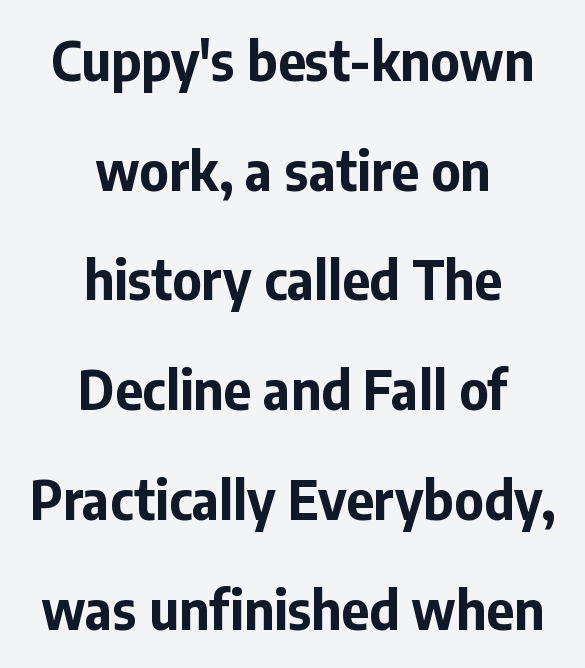
Q: Is the text bold? A: Yes.
Q: Is the text italic (slanted)? A: No, it is upright.
Q: Is the typeface a serif or a sans-serif typeface? A: Sans-serif.
Q: Is the text underlined? A: No.
Q: How is the paragraph aligned? A: Centered.
Q: Is the spacing between letters normal or unusually wide? A: Normal.
Q: Is the spacing between lines tight, normal or loose? A: Loose.
Q: Width (condensed, normal, or wide)? A: Normal.
Q: Stroke contrast? A: Low.
Q: x-height? A: Medium.
Q: Monospaced? A: No.
